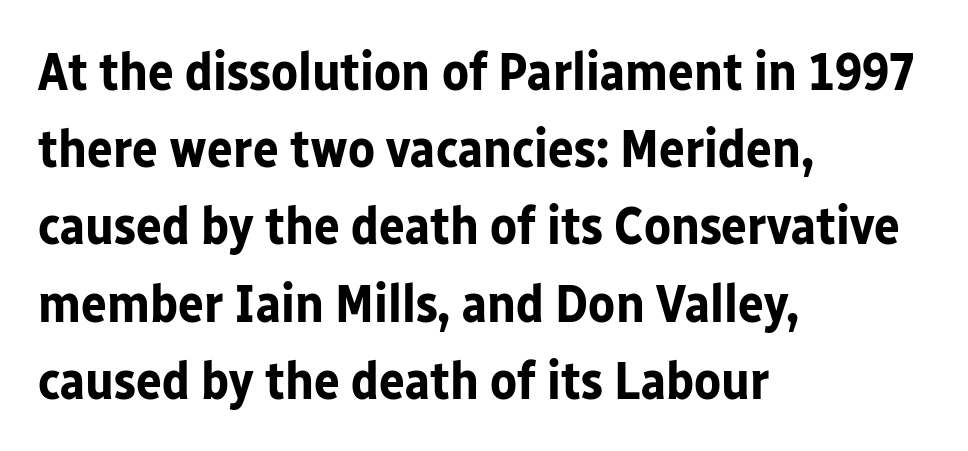
The image shows 54 px bold sans-serif type, upright; set left-aligned, normal line spacing (1.43x), normal letter spacing, not underlined; low stroke contrast and a medium x-height.
